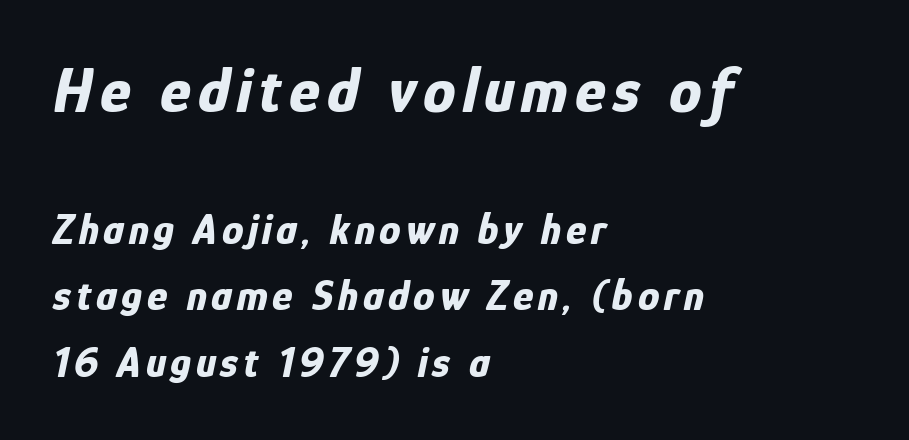
The image shows 65 px bold, condensed type, italic (leaning right); set left-aligned, normal line spacing (1.54x), not underlined; the first (top) block is 1.51x larger; low stroke contrast and a medium x-height.
